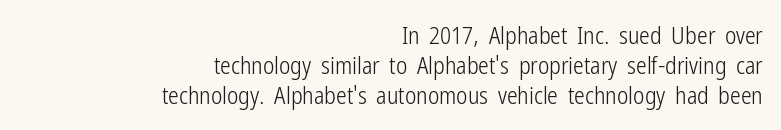
The image shows 24 px text type, upright; set right-aligned, line spacing 1.24x, normal letter spacing, not underlined.
